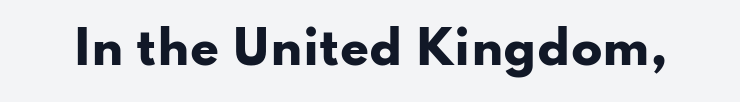
Has an underline been added? It has not. Looks like regular typesetting: each glyph gets only the width it needs. Unlike italic type, these characters show no tilt at all. I'd call this a sans setting — the letters go barefoot. Compared with an ordinary text face, these strokes are far heavier — a full bold. The face used here is rendered with its standard letterfit.
